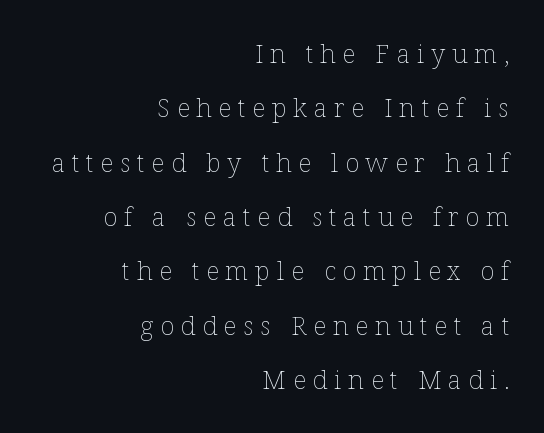
{"italic": "no", "bold": "no", "underline": "no", "align": "right", "line_spacing": "loose", "line_spacing_ratio": 2.09, "letter_spacing": "wide", "letter_spacing_em": 0.26, "glyph_px": 26}
